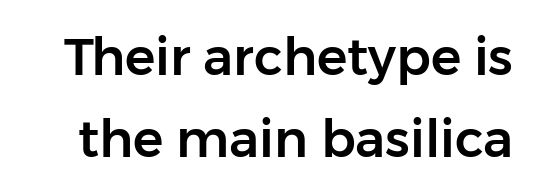
{"serif": "no", "italic": "no", "width": "normal", "stroke_contrast": "low", "x_height": "medium", "monospaced": "no", "underline": "no", "line_spacing": "normal", "line_spacing_ratio": 1.61, "letter_spacing": "normal", "letter_spacing_em": 0.0, "glyph_px": 51}
